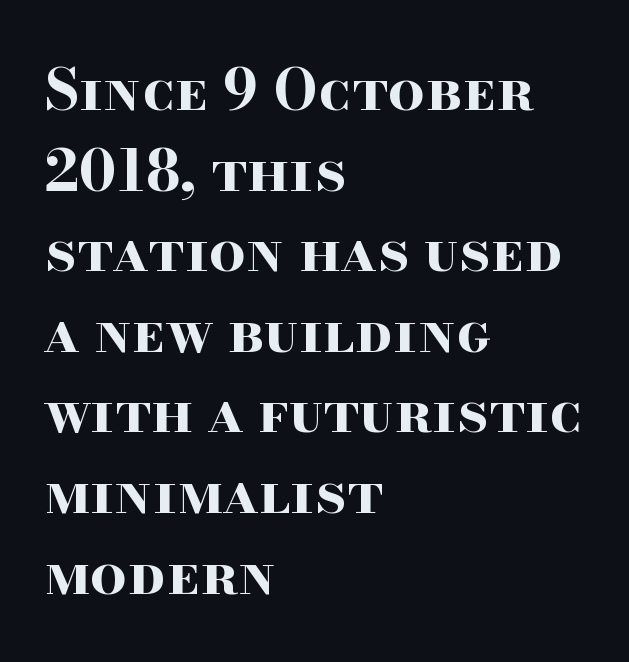
Is there much room between lines? A standard amount, neither cramped nor airy. The letters stand upright; this is a roman face. Every row of glyphs begins at an identical x-position on the left. Spacing verdict: proportional, widths tailored to each character.
